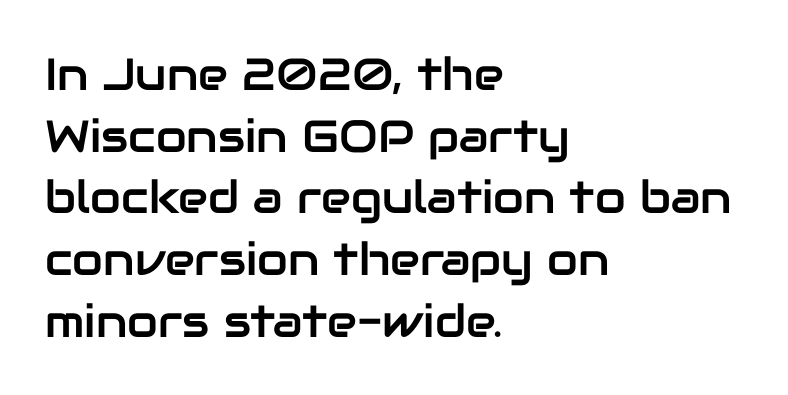
The image shows 45 px sans-serif type, upright; set left-aligned, normal line spacing (1.37x), normal letter spacing, not underlined; low stroke contrast and a medium x-height.
